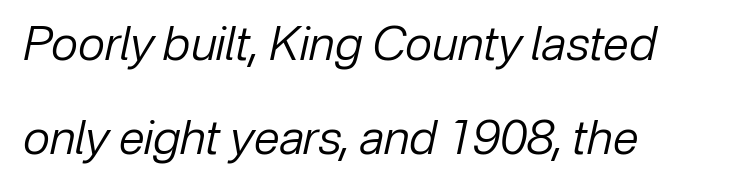
{"italic": "yes", "lean": "right", "slant_degrees": 12, "bold": "no", "weight": "regular", "width": "normal", "stroke_contrast": "low", "x_height": "medium", "monospaced": "no", "underline": "no", "align": "left", "line_spacing": "loose", "line_spacing_ratio": 2.0, "letter_spacing": "normal", "letter_spacing_em": 0.0, "glyph_px": 47}
